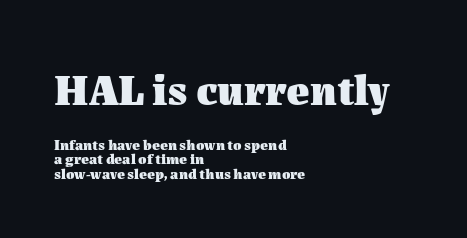
Q: Is the text bold? A: Yes.
Q: Is the text italic (slanted)? A: No, it is upright.
Q: Is the text underlined? A: No.
Q: How is the paragraph aligned? A: Left-aligned.
Q: Is the spacing between letters normal or unusually wide? A: Normal.
Q: Is the spacing between lines tight, normal or loose? A: Tight.
Q: Which block of text is set in a larger size, the first (top) or the second (bottom)? A: The first (top) one.
Q: Width (condensed, normal, or wide)? A: Normal.
Q: Stroke contrast? A: Medium.
Q: x-height? A: Medium.
Q: Monospaced? A: No.
